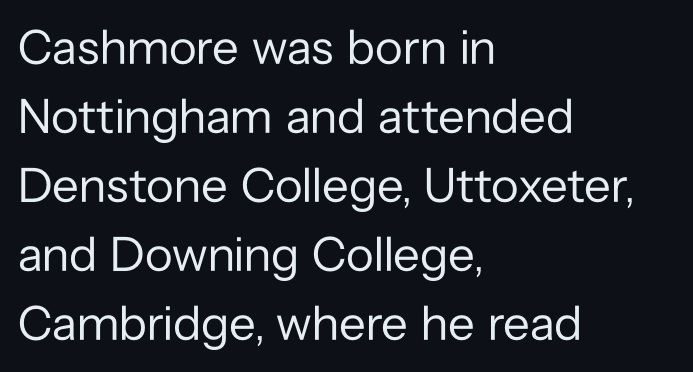
The image shows 49 px regular-weight sans-serif type, upright; set left-aligned, normal line spacing (1.41x), normal letter spacing, not underlined; low stroke contrast and a medium x-height.
